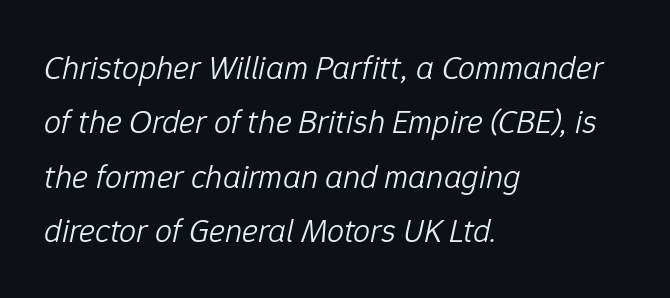
{"italic": "yes", "lean": "right", "slant_degrees": 12, "bold": "no", "weight": "light", "width": "normal", "stroke_contrast": "low", "x_height": "medium", "monospaced": "no", "underline": "no", "align": "left", "line_spacing": "normal", "line_spacing_ratio": 1.6, "letter_spacing": "normal", "letter_spacing_em": 0.0, "glyph_px": 34}
